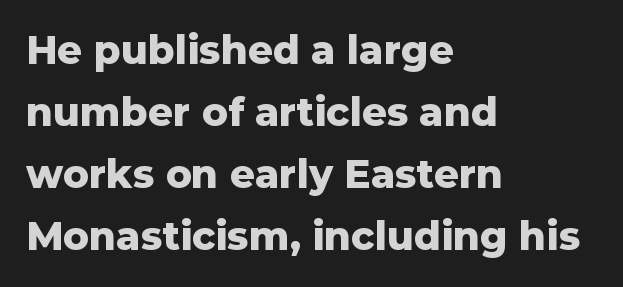
Q: Is the text bold? A: Yes.
Q: Is the text italic (slanted)? A: No, it is upright.
Q: Is the typeface a serif or a sans-serif typeface? A: Sans-serif.
Q: Is the text underlined? A: No.
Q: How is the paragraph aligned? A: Left-aligned.
Q: Is the spacing between letters normal or unusually wide? A: Normal.
Q: Is the spacing between lines tight, normal or loose? A: Normal.
Q: Width (condensed, normal, or wide)? A: Normal.
Q: Stroke contrast? A: Low.
Q: x-height? A: Medium.
Q: Monospaced? A: No.
